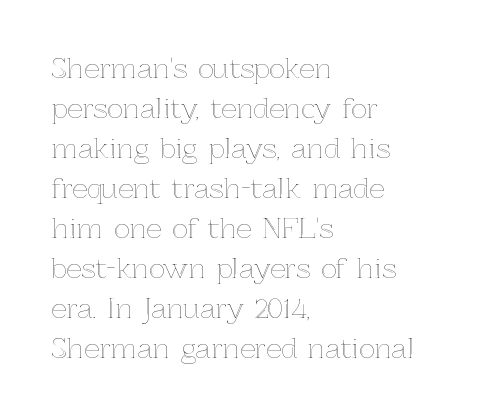
{"italic": "no", "underline": "no", "align": "left", "line_spacing": "normal", "line_spacing_ratio": 1.48, "letter_spacing": "normal", "letter_spacing_em": 0.0, "glyph_px": 27}
